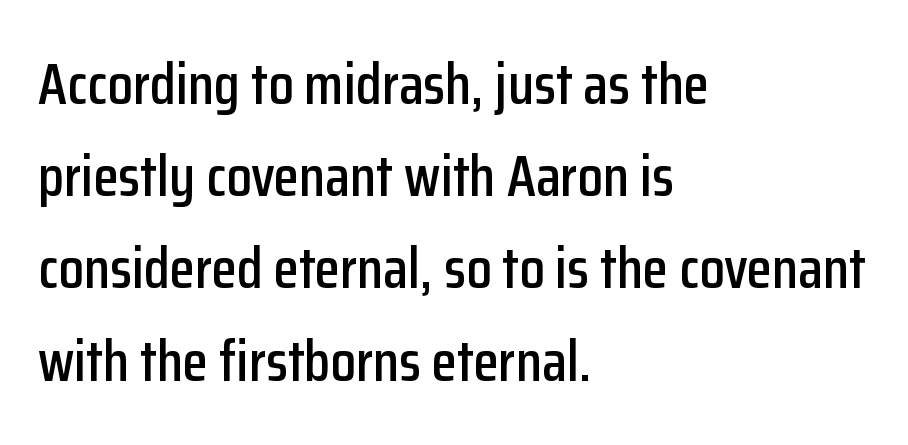
No italicization has been applied; the sample stays upright. These lines sit exactly where default settings would place them. All the whitespace from short lines collects on the right. Here the glyphs are tracked normally, forming tight word shapes. Letterform terminals end flat and unadorned throughout the passage.
